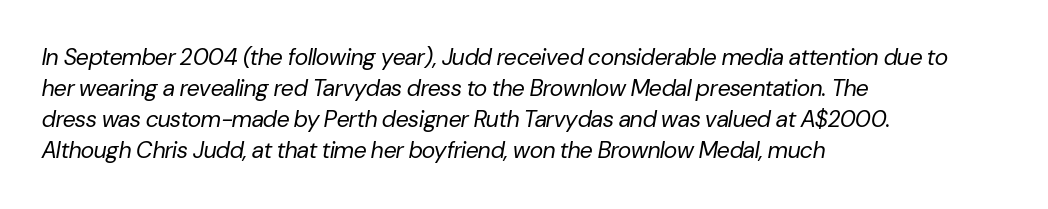
{"italic": "yes", "lean": "right", "slant_degrees": 10, "bold": "no", "underline": "no", "align": "left", "line_spacing": "normal", "line_spacing_ratio": 1.35, "letter_spacing": "normal", "letter_spacing_em": 0.0, "glyph_px": 23}
